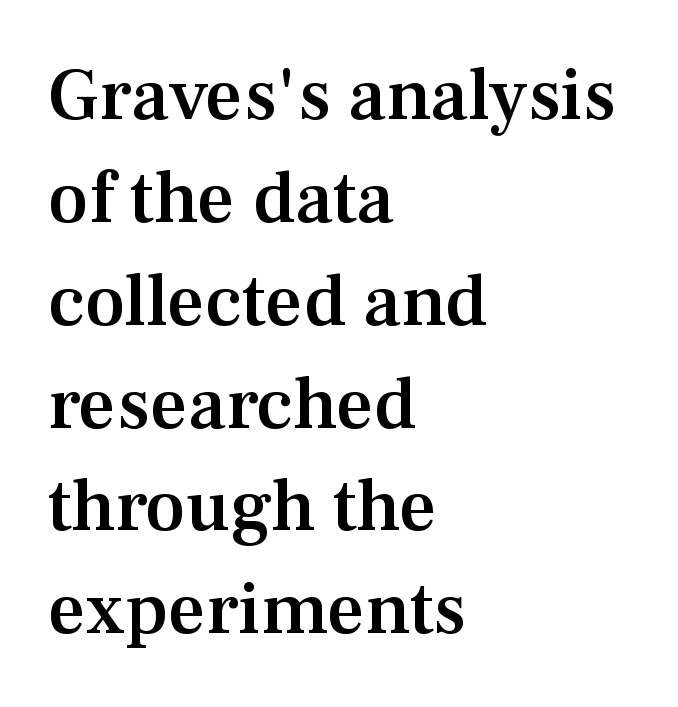
Q: Is the text bold? A: Semi-bold.
Q: Is the text italic (slanted)? A: No, it is upright.
Q: Is the typeface a serif or a sans-serif typeface? A: Serif.
Q: Is the text underlined? A: No.
Q: How is the paragraph aligned? A: Left-aligned.
Q: Is the spacing between letters normal or unusually wide? A: Normal.
Q: Is the spacing between lines tight, normal or loose? A: Normal.
Q: Width (condensed, normal, or wide)? A: Normal.
Q: Stroke contrast? A: Medium.
Q: x-height? A: Medium.
Q: Monospaced? A: No.
